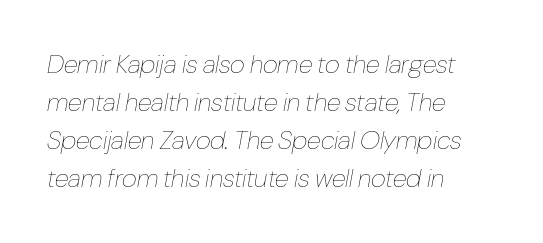
Q: Is the text bold? A: No.
Q: Is the text italic (slanted)? A: Yes, it leans right by about 10 degrees.
Q: Is the text underlined? A: No.
Q: How is the paragraph aligned? A: Left-aligned.
Q: Is the spacing between letters normal or unusually wide? A: Normal.
Q: Is the spacing between lines tight, normal or loose? A: Normal.
